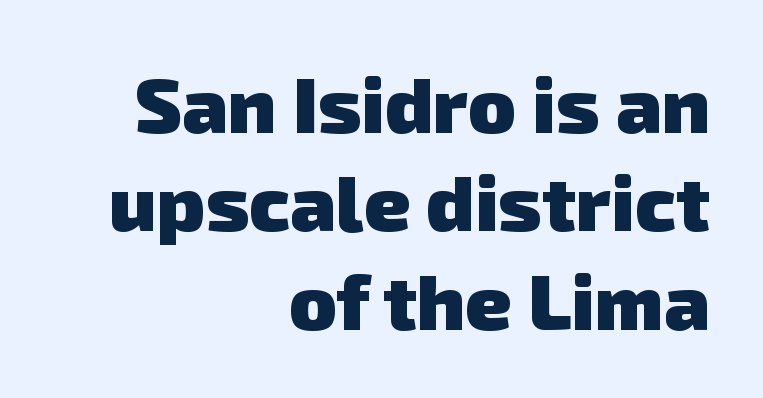
{"serif": "no", "bold": "yes", "weight": "heavy", "width": "normal", "stroke_contrast": "low", "x_height": "medium", "monospaced": "no", "underline": "no", "align": "right", "line_spacing": "normal", "line_spacing_ratio": 1.26, "letter_spacing": "normal", "letter_spacing_em": 0.0, "glyph_px": 78}
